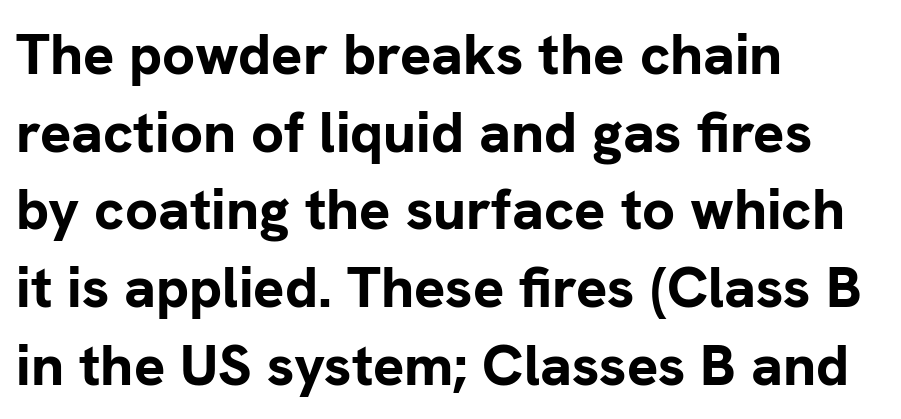
{"serif": "no", "italic": "no", "bold": "yes", "weight": "bold", "width": "normal", "stroke_contrast": "low", "x_height": "medium", "monospaced": "no", "underline": "no", "align": "left", "line_spacing": "normal", "line_spacing_ratio": 1.34, "letter_spacing": "normal", "letter_spacing_em": 0.0, "glyph_px": 58}
